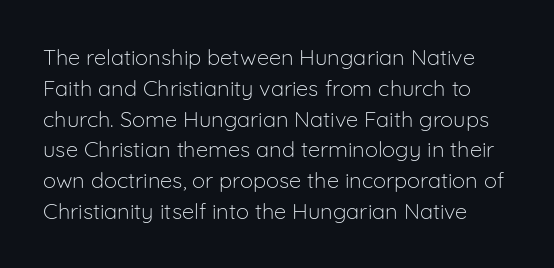
Q: Is the text bold? A: No.
Q: Is the text italic (slanted)? A: No, it is upright.
Q: Is the text underlined? A: No.
Q: Is the spacing between letters normal or unusually wide? A: Normal.
Q: Is the spacing between lines tight, normal or loose? A: Normal.
